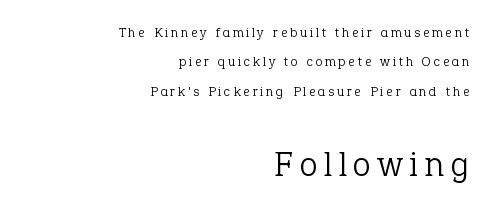
{"serif": "yes", "italic": "no", "bold": "no", "weight": "light", "width": "normal", "stroke_contrast": "low", "x_height": "medium", "monospaced": "no", "underline": "no", "align": "right", "line_spacing": "loose", "line_spacing_ratio": 2.09, "letter_spacing": "wide", "letter_spacing_em": 0.2, "larger_block": "second", "size_ratio": 2.57, "glyph_px": 36}
